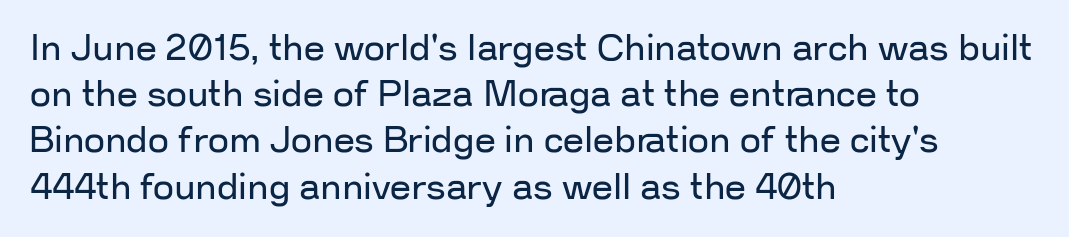
Leading matches the norm, producing a regular column. The area under the type is left untouched. Short and long lines alike share a common starting point at left. Ascenders rise straight up at ninety degrees. This sample uses plain, unmodified letter spacing. This rendering employs a face without finishing strokes, i.e., a sans-serif.
